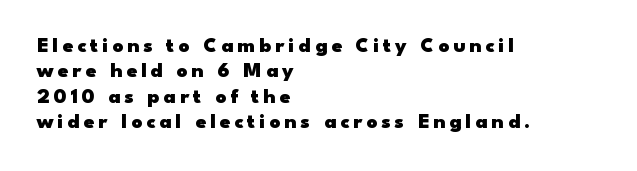
Quick note: not italic, upright. Nobody drew a line under any word here. This rendering uses left alignment, leaving the right contour irregular. The strokes are fattened all the way to bold.
